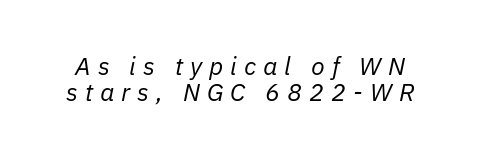
The image shows 25 px text type, italic (leaning right); set tight line spacing (1.03x), unusually wide letter spacing (+0.28 em), not underlined.
